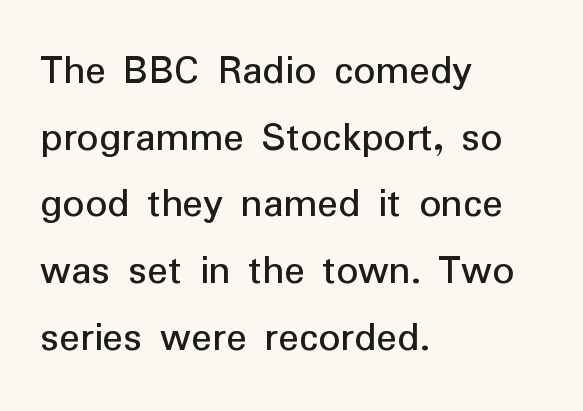
The image shows 43 px regular-weight sans-serif type, upright; set left-aligned, normal line spacing (1.55x), normal letter spacing, not underlined; low stroke contrast and a medium x-height.
